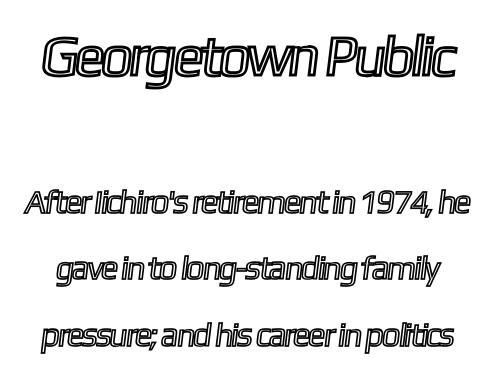
Q: Is the text underlined? A: No.
Q: Is the spacing between letters normal or unusually wide? A: Normal.
Q: Is the spacing between lines tight, normal or loose? A: Loose.
Q: Which block of text is set in a larger size, the first (top) or the second (bottom)? A: The first (top) one.
Q: Width (condensed, normal, or wide)? A: Condensed.
Q: x-height? A: Medium.
Q: Monospaced? A: No.
